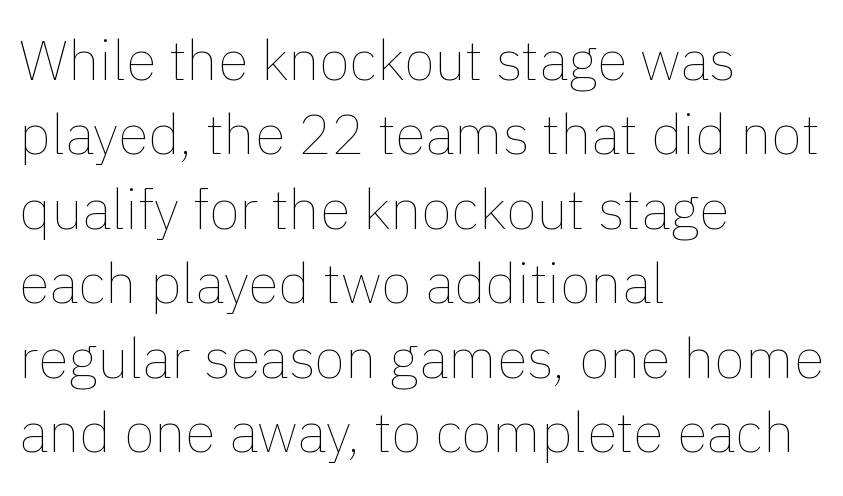
{"italic": "no", "bold": "no", "weight": "thin", "width": "normal", "stroke_contrast": "low", "x_height": "medium", "monospaced": "no", "underline": "no", "align": "left", "line_spacing": "normal", "line_spacing_ratio": 1.33, "letter_spacing": "normal", "letter_spacing_em": 0.0, "glyph_px": 56}
